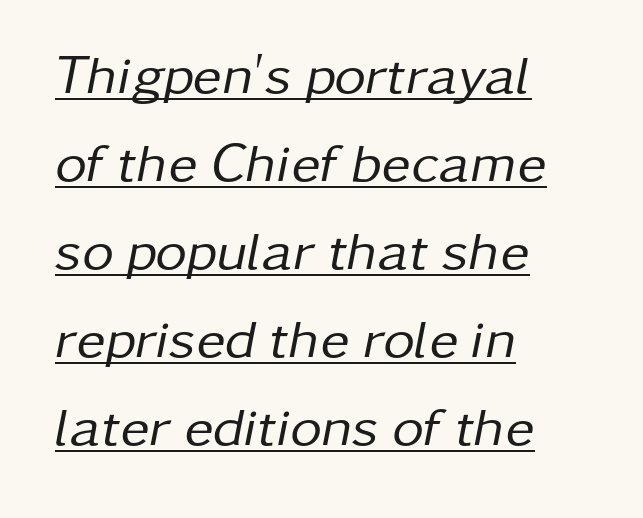
{"italic": "yes", "lean": "right", "slant_degrees": 11, "bold": "no", "weight": "regular", "width": "normal", "stroke_contrast": "low", "x_height": "medium", "monospaced": "no", "underline": "yes", "align": "left", "line_spacing": "normal", "line_spacing_ratio": 1.6, "letter_spacing": "normal", "letter_spacing_em": 0.0, "glyph_px": 55}
